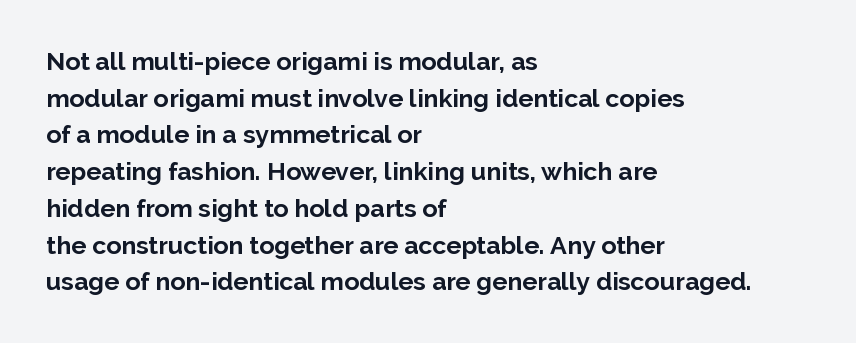
The image shows 25 px bold type, upright; set left-aligned, normal line spacing (1.47x), normal letter spacing, not underlined.
